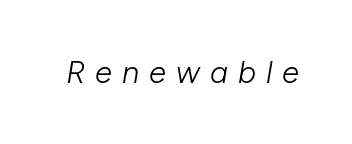
{"italic": "yes", "lean": "right", "slant_degrees": 10, "bold": "no", "weight": "light", "width": "normal", "stroke_contrast": "low", "x_height": "medium", "monospaced": "no", "underline": "no", "letter_spacing": "wide", "letter_spacing_em": 0.32, "glyph_px": 31}
